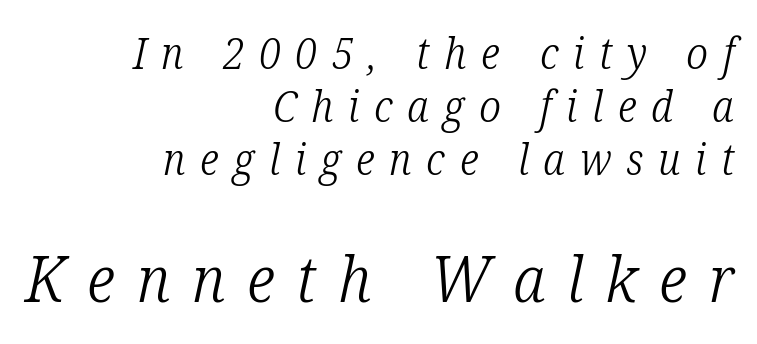
The image shows 64 px light, condensed serif type, italic (leaning right); set right-aligned, line spacing 1.23x, unusually wide letter spacing (+0.34 em), not underlined; the second (bottom) block is 1.49x larger; low stroke contrast and a medium x-height.
